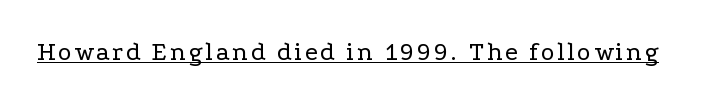
Q: Is the text bold? A: No.
Q: Is the text italic (slanted)? A: No, it is upright.
Q: Is the text underlined? A: Yes.
